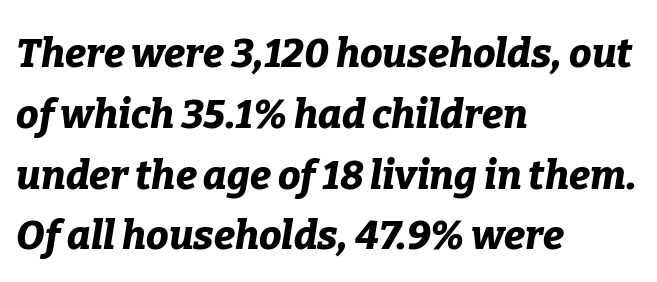
Anything drawn beneath the words? Only blank space. The gaps between neighbouring characters are ordinary and unremarkable. Weight check: bold — yes, fully. There's an unmistakable incline to the writing here. These lines are rendered in a variable-pitch font. If you measured baseline to baseline, you'd find a middling distance.
